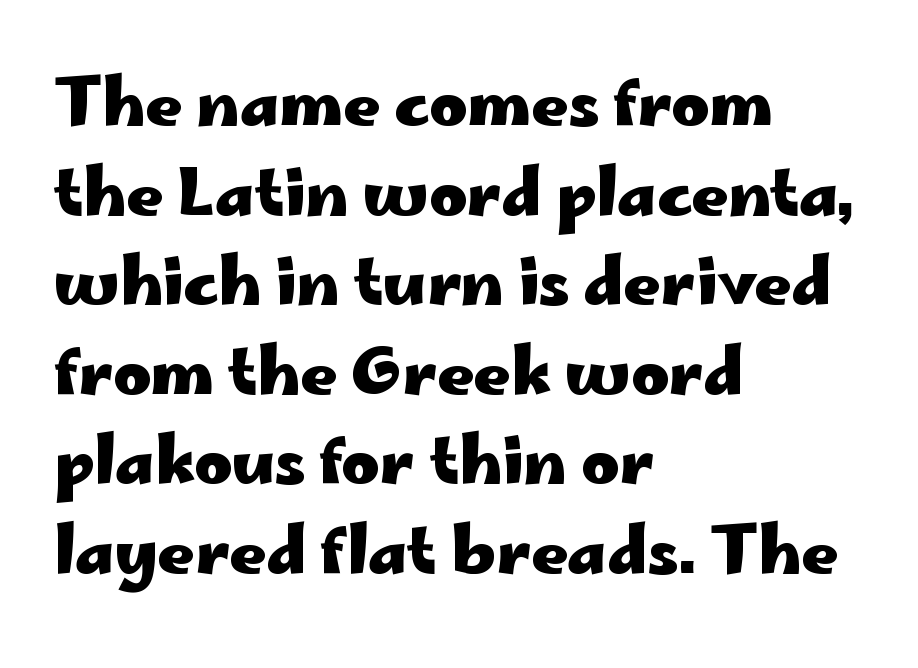
Q: Is the text bold? A: Yes.
Q: Is the text italic (slanted)? A: No, it is upright.
Q: Is the typeface a serif or a sans-serif typeface? A: Sans-serif.
Q: Is the text underlined? A: No.
Q: How is the paragraph aligned? A: Left-aligned.
Q: Is the spacing between letters normal or unusually wide? A: Normal.
Q: Is the spacing between lines tight, normal or loose? A: Normal.
Q: Width (condensed, normal, or wide)? A: Wide.
Q: Stroke contrast? A: Low.
Q: x-height? A: Small.
Q: Monospaced? A: No.
